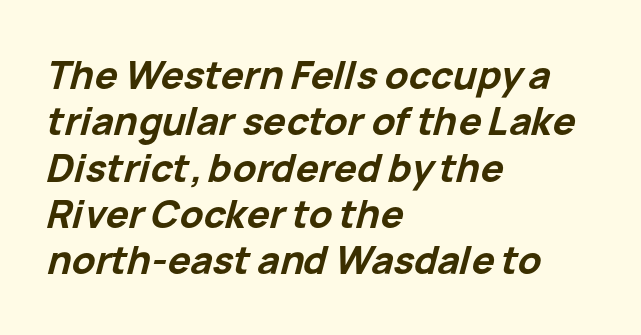
Q: Is the text bold? A: Yes.
Q: Is the text italic (slanted)? A: Yes, it leans right by about 15 degrees.
Q: Is the text underlined? A: No.
Q: How is the paragraph aligned? A: Left-aligned.
Q: Is the spacing between letters normal or unusually wide? A: Normal.
Q: Width (condensed, normal, or wide)? A: Normal.
Q: Stroke contrast? A: Low.
Q: x-height? A: Medium.
Q: Monospaced? A: No.
